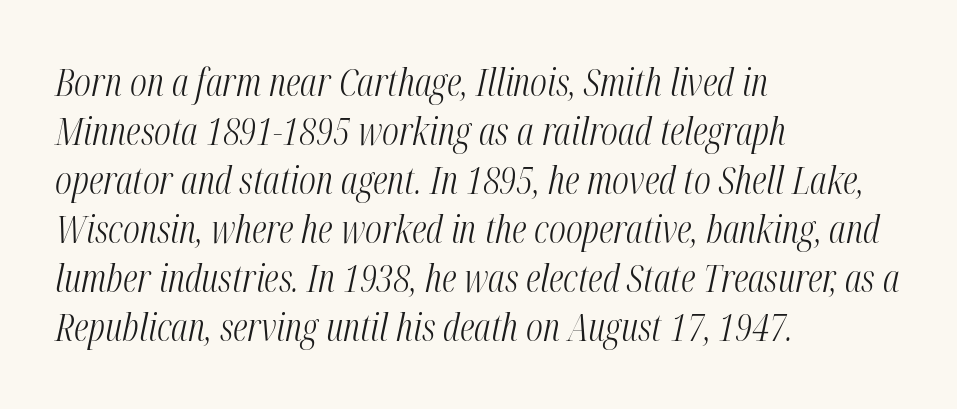
{"italic": "yes", "lean": "right", "slant_degrees": 12, "bold": "no", "weight": "light", "width": "condensed", "stroke_contrast": "medium", "x_height": "medium", "monospaced": "no", "underline": "no", "align": "left", "line_spacing": "normal", "line_spacing_ratio": 1.29, "letter_spacing": "normal", "letter_spacing_em": 0.0, "glyph_px": 38}
